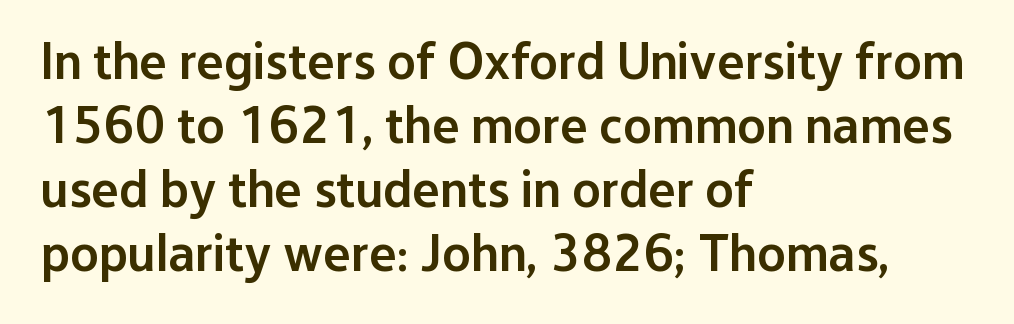
Q: Is the text bold? A: Semi-bold.
Q: Is the text italic (slanted)? A: No, it is upright.
Q: Is the typeface a serif or a sans-serif typeface? A: Sans-serif.
Q: Is the text underlined? A: No.
Q: How is the paragraph aligned? A: Left-aligned.
Q: Is the spacing between letters normal or unusually wide? A: Normal.
Q: Width (condensed, normal, or wide)? A: Normal.
Q: Stroke contrast? A: Low.
Q: x-height? A: Medium.
Q: Monospaced? A: No.
